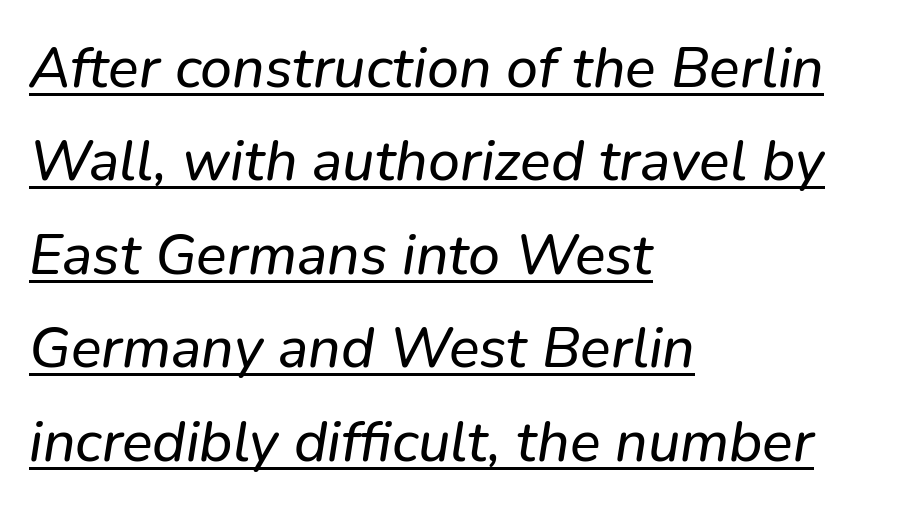
This sample has the flowing, uneven cadence of proportional lettering. The font family rendered here belongs to the sans-serif group. In designer terms, the underline attribute is active on this setting. The line texture is even and compact thanks to regular tracking. The rendering uses a moderate line-height, typical for paragraphs.
